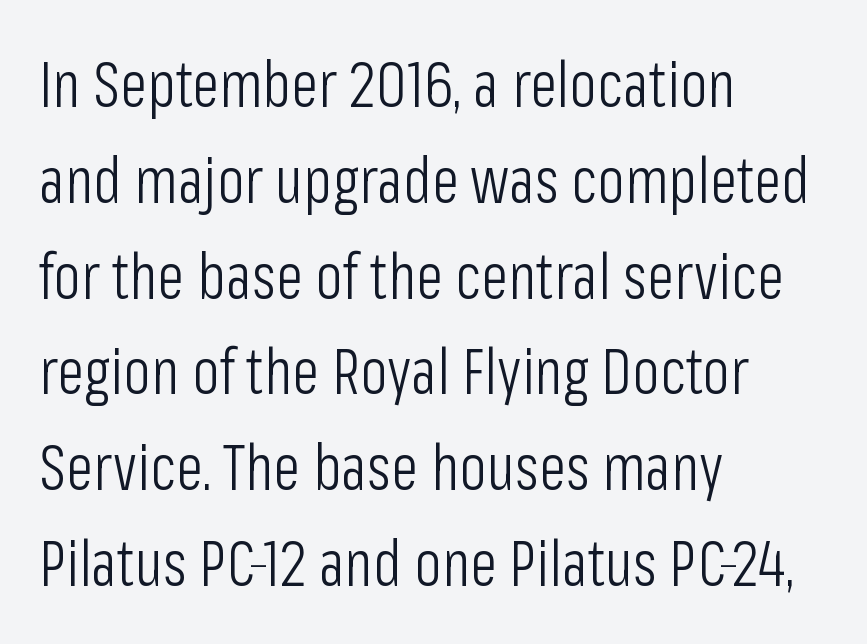
{"serif": "no", "italic": "no", "bold": "no", "weight": "light", "width": "condensed", "stroke_contrast": "low", "x_height": "medium", "monospaced": "no", "underline": "no", "align": "left", "line_spacing": "normal", "line_spacing_ratio": 1.52, "letter_spacing": "normal", "letter_spacing_em": 0.0, "glyph_px": 63}
